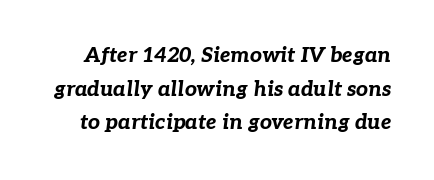
Evenly set lines give the paragraph a standard silhouette. Check the space under the baseline: it is left empty. Compared with ordinary roman type, these characters are visibly tilted. The sample has been set heavy, in full bold. The horizontal fit of the characters is conventional and even.
